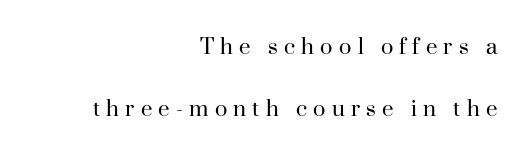
The characters are drawn with everyday or finer stroke widths. In terms of letterspacing, this is a distinctly airy, spread setting. Unlike italic type, these characters show no tilt at all. The passage shown stacks its lines with a broad gap. All the whitespace from short lines collects on the left.
